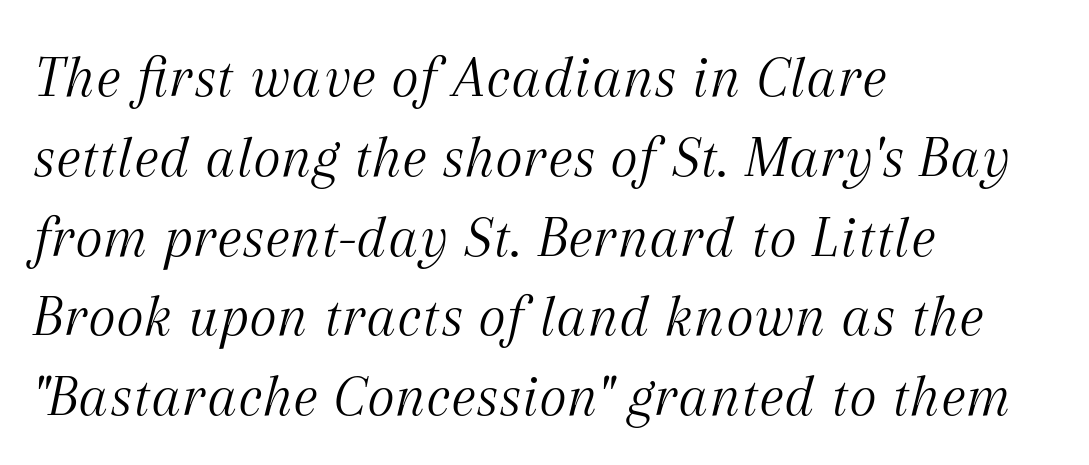
When letters slant like this, we call the style italic. Heft: none added — not bold. The rows are spaced the way most documents space them. All the whitespace from short lines collects on the right. The string is rendered with underlining switched off.
